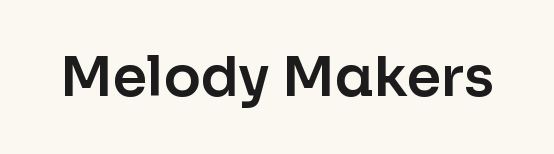
The image shows 55 px sans-serif type, upright; set normal letter spacing, not underlined; low stroke contrast and a medium x-height.
